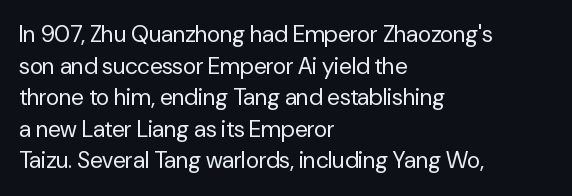
The strokes are not fattened; the text isn't bold. Beneath every word, the page is bare. Every row of glyphs begins at an identical x-position on the left. In terms of posture, this sample is upright.
